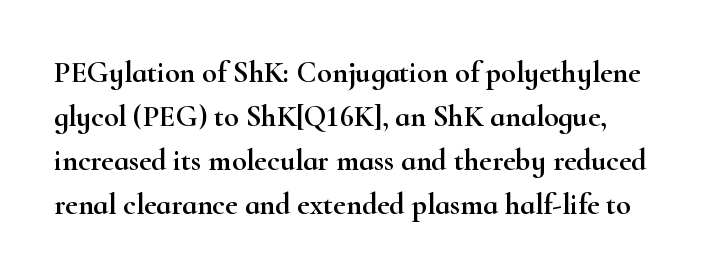
{"serif": "yes", "italic": "no", "width": "wide", "stroke_contrast": "high", "x_height": "small", "monospaced": "no", "underline": "no", "line_spacing": "normal", "line_spacing_ratio": 1.47, "letter_spacing": "normal", "letter_spacing_em": 0.0, "glyph_px": 30}
